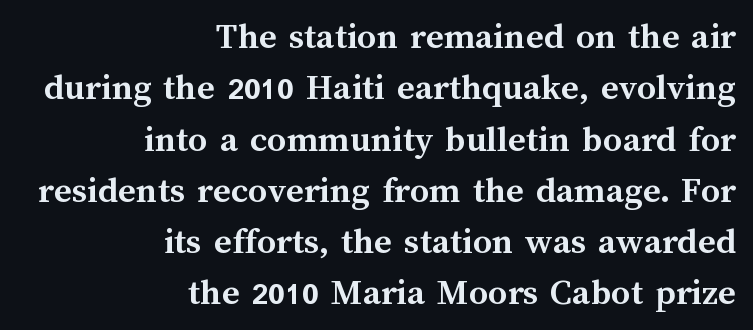
The image shows 38 px semibold type, upright; set right-aligned, normal line spacing (1.35x), normal letter spacing, not underlined; medium stroke contrast and a medium x-height.
